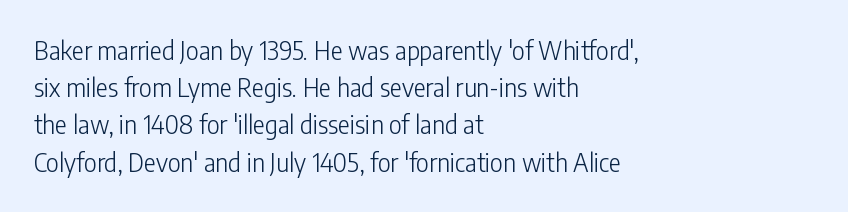
Q: Is the text bold? A: No.
Q: Is the text italic (slanted)? A: No, it is upright.
Q: Is the text underlined? A: No.
Q: How is the paragraph aligned? A: Left-aligned.
Q: Is the spacing between letters normal or unusually wide? A: Normal.
Q: Is the spacing between lines tight, normal or loose? A: Normal.
